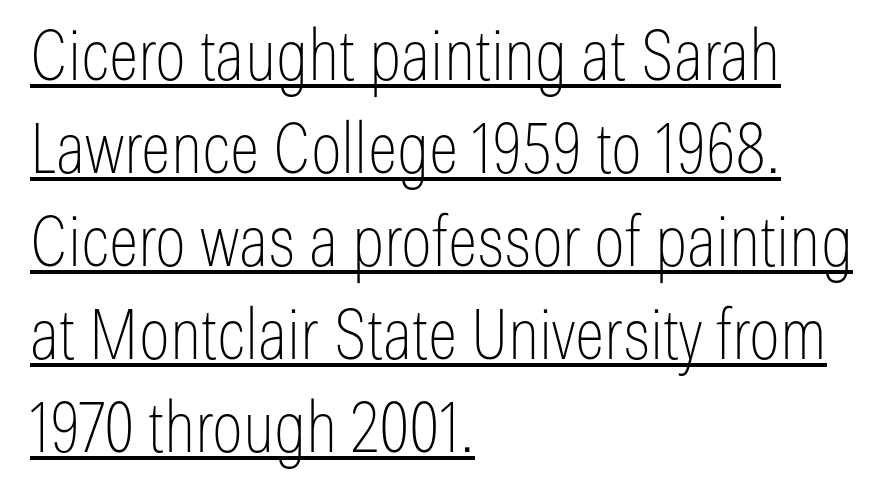
Q: Is the text bold? A: No.
Q: Is the text italic (slanted)? A: No, it is upright.
Q: Is the typeface a serif or a sans-serif typeface? A: Sans-serif.
Q: Is the text underlined? A: Yes.
Q: How is the paragraph aligned? A: Left-aligned.
Q: Is the spacing between letters normal or unusually wide? A: Normal.
Q: Is the spacing between lines tight, normal or loose? A: Normal.
Q: Width (condensed, normal, or wide)? A: Condensed.
Q: Stroke contrast? A: Low.
Q: x-height? A: Medium.
Q: Monospaced? A: No.
